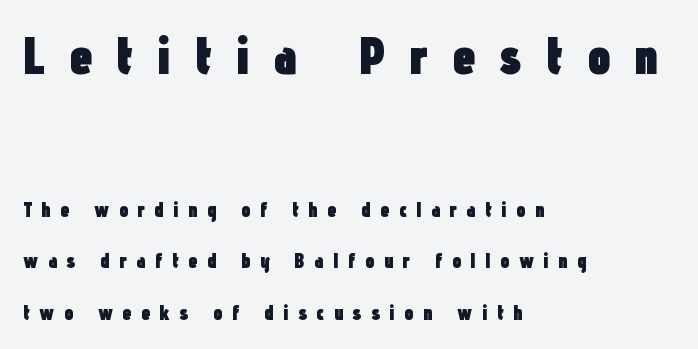
The image shows 53 px heavy, condensed sans-serif type, upright; set left-aligned, loose line spacing (2.46x), unusually wide letter spacing (+0.44 em), not underlined; the first (top) block is 2.52x larger; low stroke contrast and a medium x-height.
